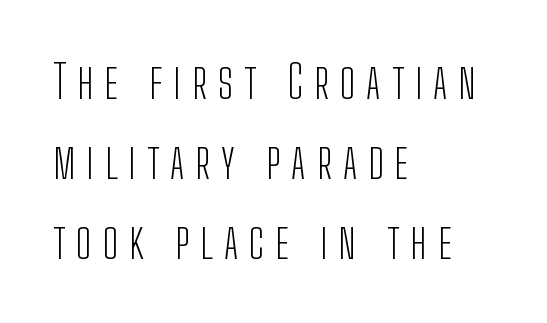
Q: Is the text bold? A: No.
Q: Is the text italic (slanted)? A: No, it is upright.
Q: Is the typeface a serif or a sans-serif typeface? A: Sans-serif.
Q: Is the text underlined? A: No.
Q: How is the paragraph aligned? A: Left-aligned.
Q: Is the spacing between letters normal or unusually wide? A: Unusually wide.
Q: Width (condensed, normal, or wide)? A: Condensed.
Q: Stroke contrast? A: Low.
Q: x-height? A: Medium.
Q: Monospaced? A: No.
